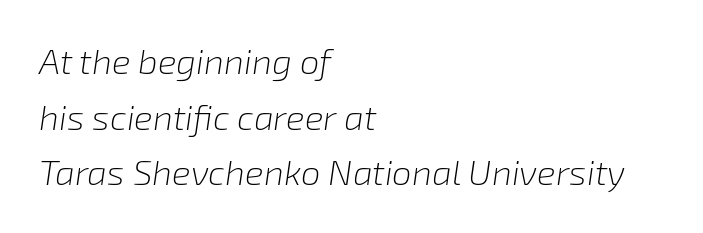
{"italic": "yes", "lean": "right", "slant_degrees": 8, "bold": "no", "weight": "light", "width": "normal", "stroke_contrast": "low", "x_height": "medium", "monospaced": "no", "underline": "no", "align": "left", "line_spacing": "normal", "line_spacing_ratio": 1.59, "letter_spacing": "normal", "letter_spacing_em": 0.0, "glyph_px": 35}
